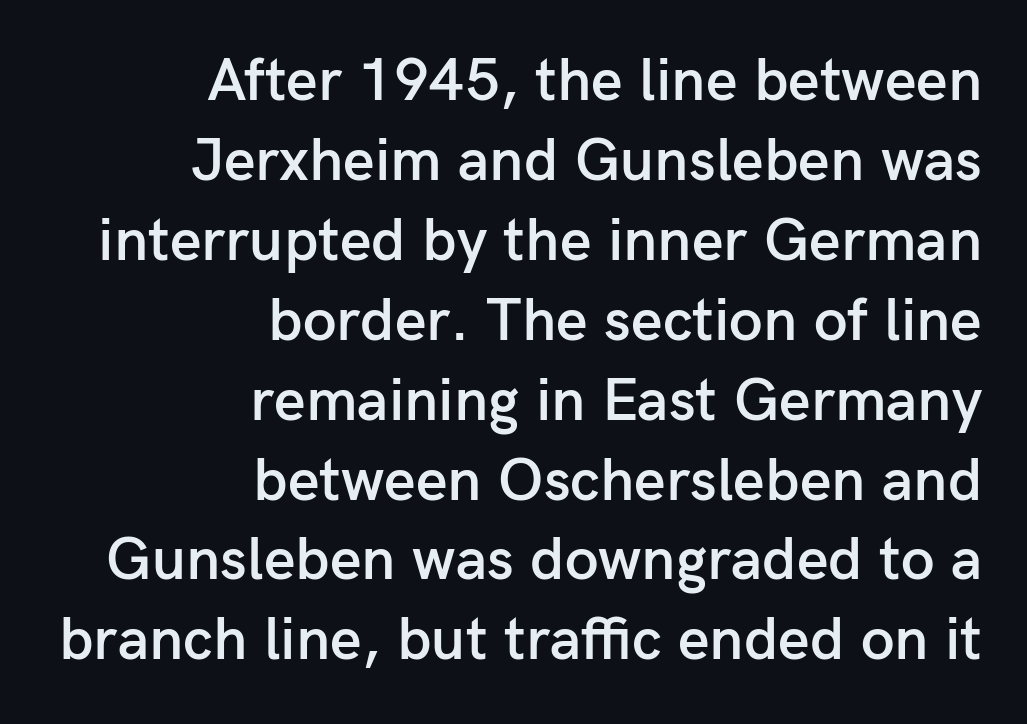
Q: Is the text bold? A: Semi-bold.
Q: Is the text italic (slanted)? A: No, it is upright.
Q: Is the typeface a serif or a sans-serif typeface? A: Sans-serif.
Q: Is the text underlined? A: No.
Q: How is the paragraph aligned? A: Right-aligned.
Q: Is the spacing between letters normal or unusually wide? A: Normal.
Q: Is the spacing between lines tight, normal or loose? A: Normal.
Q: Width (condensed, normal, or wide)? A: Normal.
Q: Stroke contrast? A: Low.
Q: x-height? A: Medium.
Q: Monospaced? A: No.
